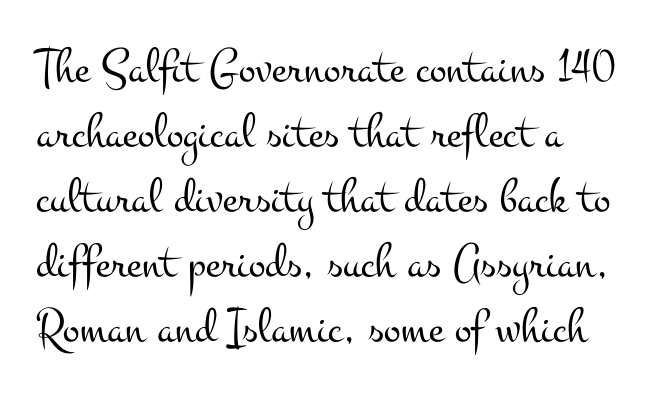
The image shows 50 px light, wide serif type; set left-aligned, normal line spacing (1.3x), normal letter spacing, not underlined; medium stroke contrast and a small x-height.
